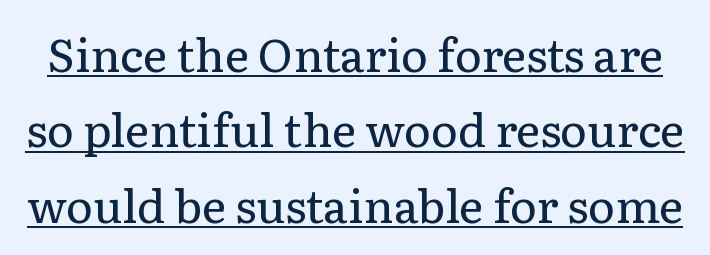
{"serif": "yes", "italic": "no", "bold": "no", "weight": "regular", "width": "normal", "stroke_contrast": "low", "x_height": "medium", "monospaced": "no", "underline": "yes", "line_spacing": "normal", "line_spacing_ratio": 1.64, "letter_spacing": "normal", "letter_spacing_em": 0.0, "glyph_px": 46}
